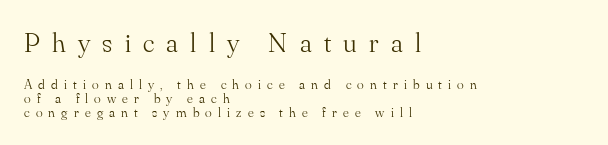
The designer dialed line spacing down below the default. This rendering employs a face with finishing strokes, i.e., a serif. Varying glyph widths throughout — classic text-font behaviour. The string is rendered with underlining switched off. The letters are spread apart with noticeably loose tracking.
